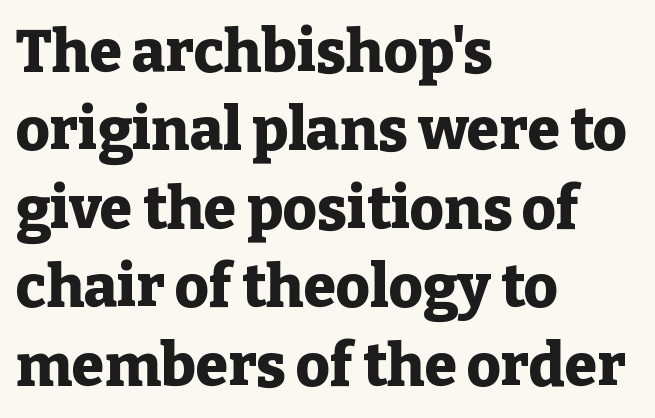
The image shows 59 px heavy serif type, upright; set left-aligned, normal line spacing (1.33x), normal letter spacing, not underlined; low stroke contrast and a medium x-height.
